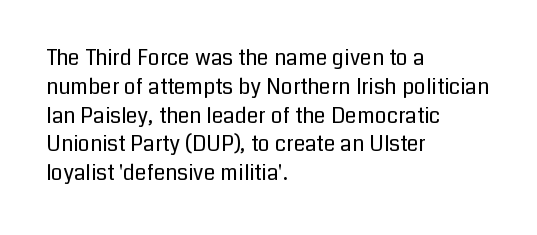
Each new line begins a customary step beneath the previous one. Stems here are at most as thick as an everyday book face. Words appear dense and cohesive because spacing is normal. Descenders hang freely into open space. The axis of the letterforms is exactly vertical.
